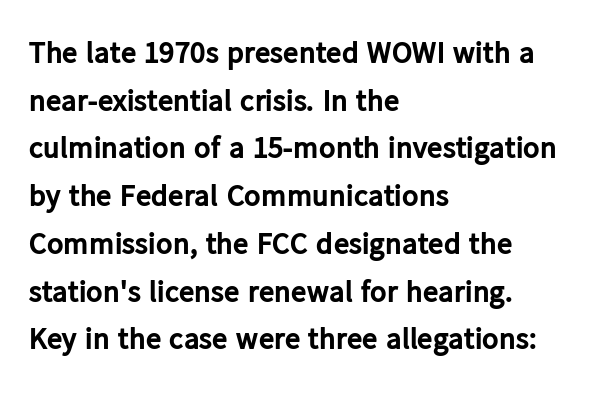
This is the regular roman posture of the typeface. Words float on clear page, feet unadorned. Honestly, the letter spacing is just normal — you wouldn't notice it. The ragged edge is on the right, which tells us the setting is flush left. Students, this is bold: see how much ink each stroke carries. This is sans-serif lettering, the kind often seen on screens and signage.
